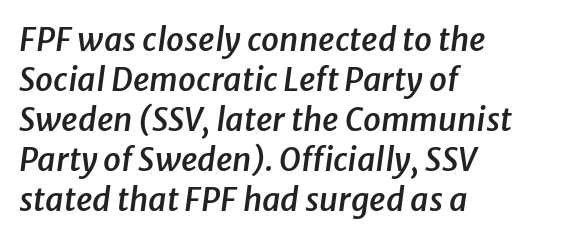
The leading is moderate, giving the passage an even texture. Here the glyphs are tracked normally, forming tight word shapes. Check under the words: just untouched page. Think of a printed novel: that variable character pitch is what you see here.
